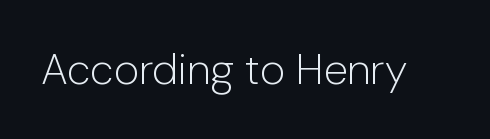
Q: Is the text bold? A: No.
Q: Is the text italic (slanted)? A: No, it is upright.
Q: Is the typeface a serif or a sans-serif typeface? A: Sans-serif.
Q: Is the text underlined? A: No.
Q: Is the spacing between letters normal or unusually wide? A: Normal.
Q: Width (condensed, normal, or wide)? A: Normal.
Q: Stroke contrast? A: Low.
Q: x-height? A: Medium.
Q: Monospaced? A: No.
